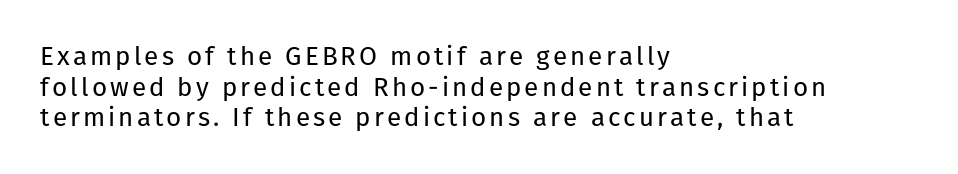
{"italic": "no", "bold": "no", "underline": "no", "align": "left", "line_spacing_ratio": 1.18, "glyph_px": 26}
